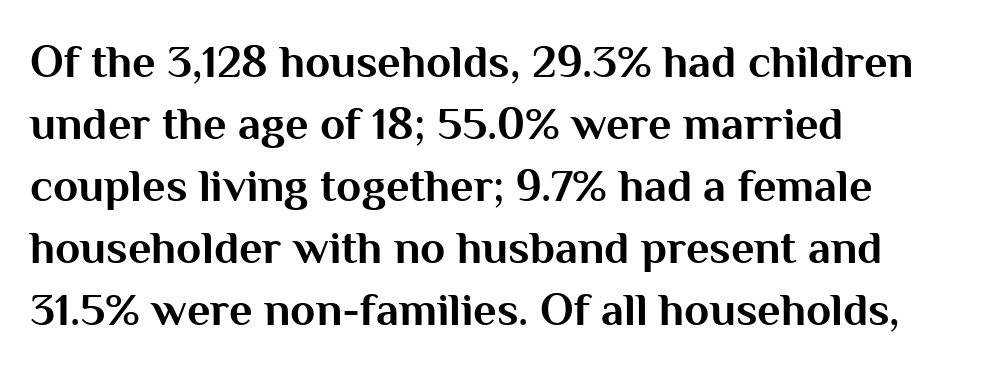
The image shows 46 px bold sans-serif type, upright; set left-aligned, normal line spacing (1.35x), normal letter spacing, not underlined; medium stroke contrast and a medium x-height.
